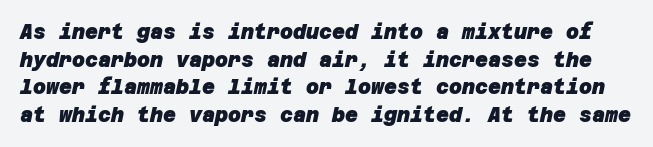
Evenly set lines give the paragraph a standard silhouette. The strokes are fattened all the way to bold. The gaps between neighbouring characters are ordinary and unremarkable. The space directly below the letters is spotless.
